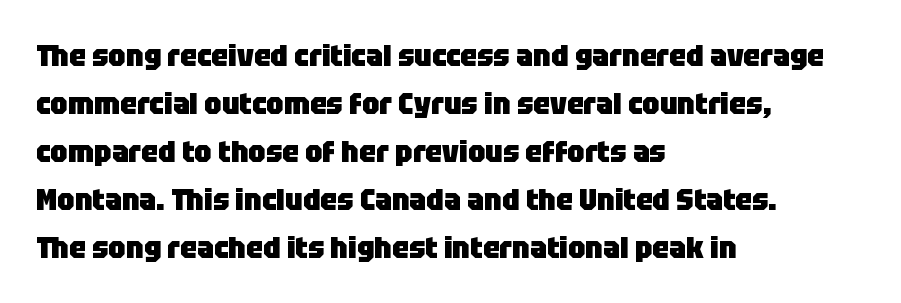
Q: Is the text bold? A: Yes.
Q: Is the text italic (slanted)? A: No, it is upright.
Q: Is the typeface a serif or a sans-serif typeface? A: Sans-serif.
Q: Is the text underlined? A: No.
Q: How is the paragraph aligned? A: Left-aligned.
Q: Is the spacing between letters normal or unusually wide? A: Normal.
Q: Is the spacing between lines tight, normal or loose? A: Normal.
Q: Width (condensed, normal, or wide)? A: Normal.
Q: Stroke contrast? A: Low.
Q: x-height? A: Large.
Q: Monospaced? A: No.
